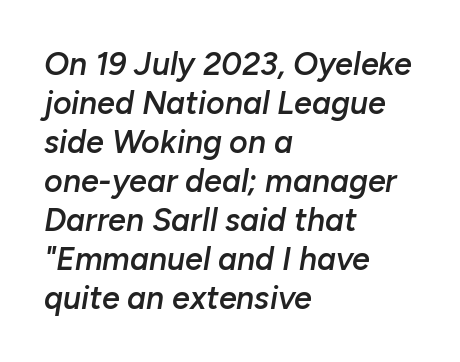
{"italic": "yes", "lean": "right", "slant_degrees": 10, "bold": "semi", "weight": "semibold", "width": "normal", "stroke_contrast": "low", "x_height": "medium", "monospaced": "no", "underline": "no", "align": "left", "line_spacing_ratio": 1.22, "letter_spacing": "normal", "letter_spacing_em": 0.0, "glyph_px": 32}
